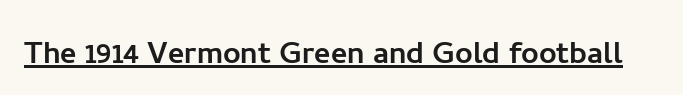
Tracking value appears to be zero — textbook default spacing. Note the varied advance widths — an 'i' is clearly narrower than an 'm'. A continuous stroke trails under the words, as in a hyperlink. It's the straight-up-and-down kind of type.
